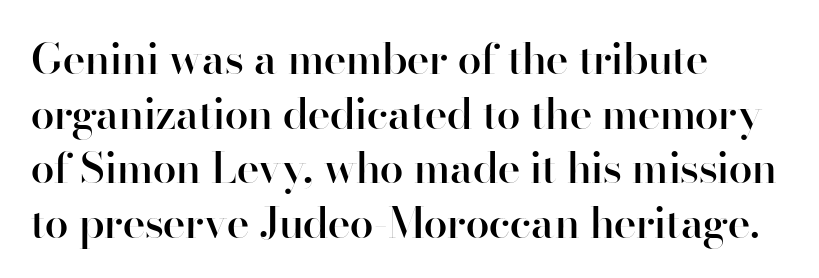
No word sits above an underline. This sample uses plain, unmodified letter spacing. The paragraph shown leans on its left margin. Students, observe: this is what conventionally led text looks like. Does the weight exceed regular? Yes, but only to semibold. Ascenders rise straight up at ninety degrees.
